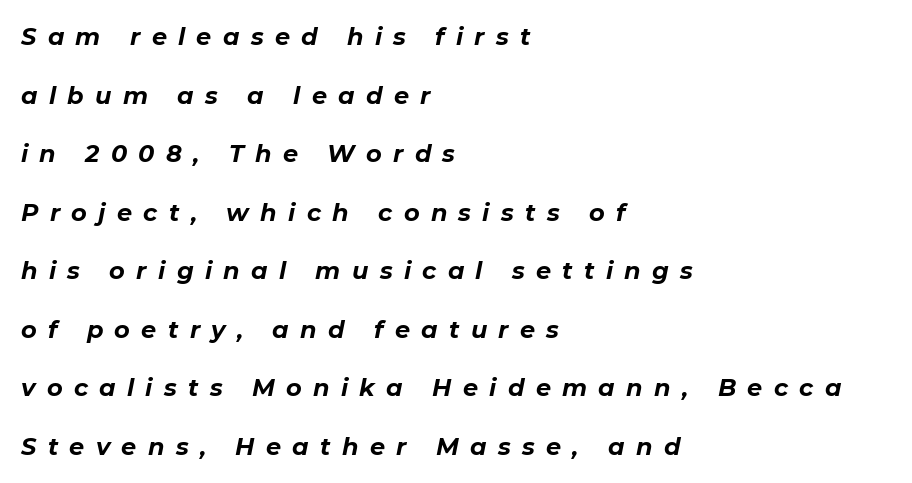
The image shows 24 px bold type, italic (leaning right); set left-aligned, loose line spacing (2.44x), unusually wide letter spacing (+0.47 em), not underlined.
